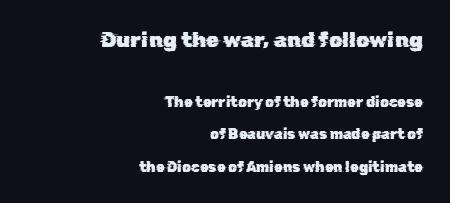
{"underline": "no", "align": "right", "line_spacing": "loose", "line_spacing_ratio": 2.33, "letter_spacing": "normal", "letter_spacing_em": 0.0, "larger_block": "first", "size_ratio": 1.5, "glyph_px": 21}
